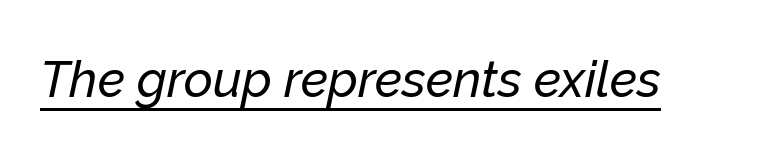
The rendering uses natural spacing where letterforms have individual widths. A baseline rule has been typeset under these characters. Observe the lean: these are italic letterforms. How are the letters spaced? Ordinarily, with no added tracking.
